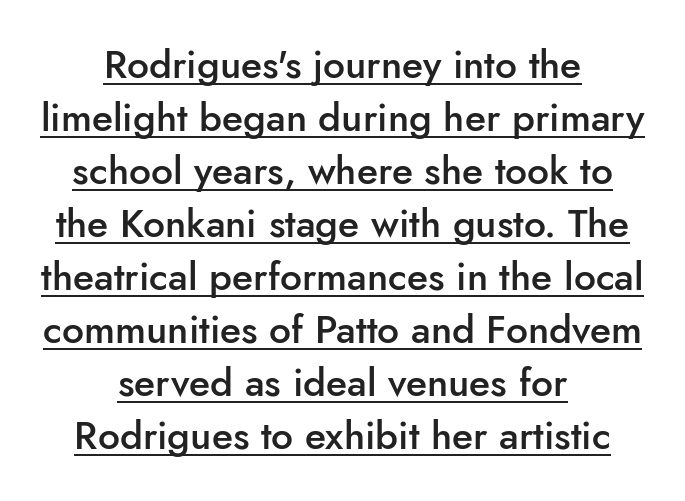
Q: Is the text bold? A: Semi-bold.
Q: Is the text italic (slanted)? A: No, it is upright.
Q: Is the typeface a serif or a sans-serif typeface? A: Sans-serif.
Q: Is the text underlined? A: Yes.
Q: How is the paragraph aligned? A: Centered.
Q: Is the spacing between letters normal or unusually wide? A: Normal.
Q: Is the spacing between lines tight, normal or loose? A: Normal.
Q: Width (condensed, normal, or wide)? A: Normal.
Q: Stroke contrast? A: Low.
Q: x-height? A: Small.
Q: Monospaced? A: No.
